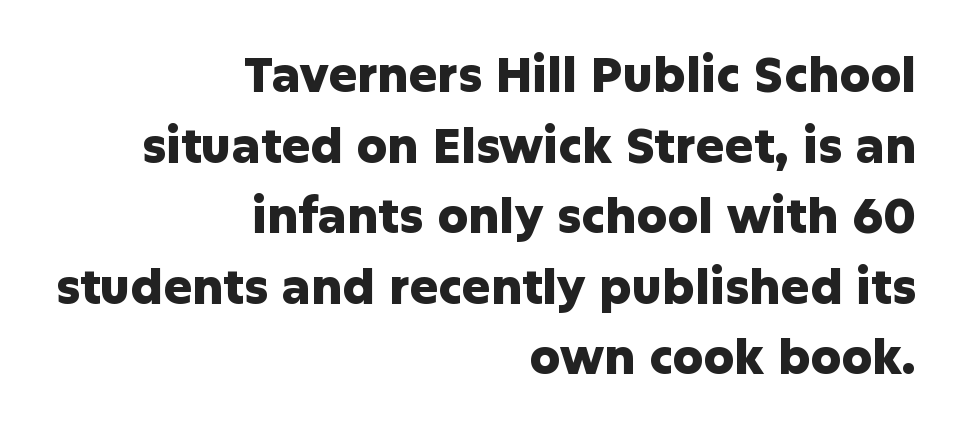
{"serif": "no", "italic": "no", "bold": "yes", "weight": "heavy", "width": "normal", "stroke_contrast": "low", "x_height": "medium", "monospaced": "no", "underline": "no", "align": "right", "line_spacing": "normal", "line_spacing_ratio": 1.47, "letter_spacing": "normal", "letter_spacing_em": 0.0, "glyph_px": 48}
